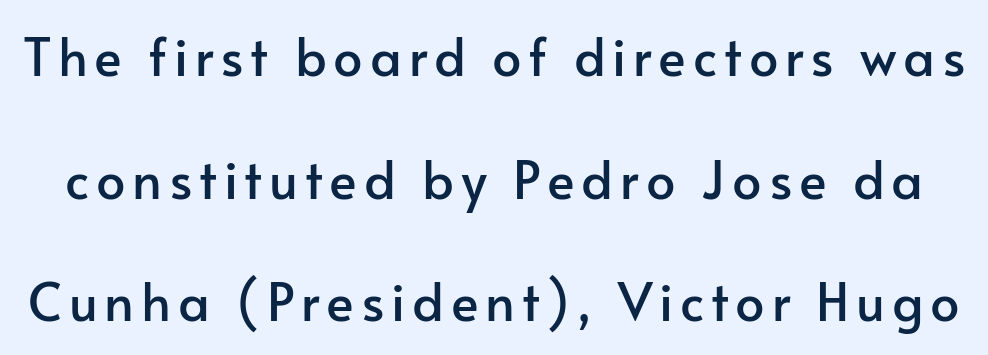
{"serif": "no", "italic": "no", "width": "normal", "stroke_contrast": "low", "x_height": "small", "monospaced": "no", "underline": "no", "line_spacing": "loose", "line_spacing_ratio": 2.36, "glyph_px": 52}
